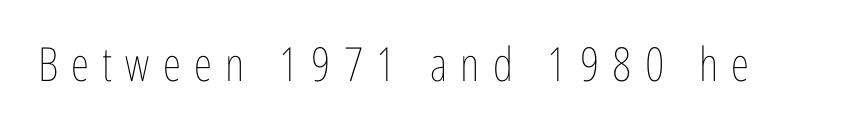
Spacing verdict: proportional, widths tailored to each character. Does the lettering tilt? It doesn't — this is upright. A typesetter would call this heavily tracked-out type. Descenders hang freely into open space.
